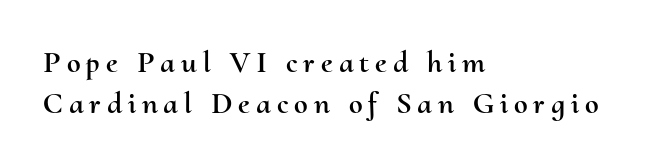
The setting favours the left margin, as ordinary paragraphs usually do. The space beneath each line is pristine and unruled. These lines were composed using upright roman letters. Is this a fixed-width face? No — the glyphs have proportional, varying widths. The block of text has a typical density, with ordinary space between rows.
